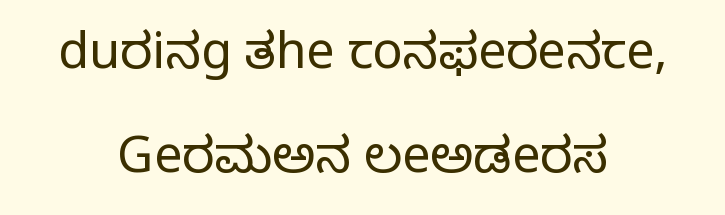
Q: Is the text bold? A: No.
Q: Is the text italic (slanted)? A: No, it is upright.
Q: Is the typeface a serif or a sans-serif typeface? A: Serif.
Q: Is the text underlined? A: No.
Q: How is the paragraph aligned? A: Centered.
Q: Is the spacing between letters normal or unusually wide? A: Normal.
Q: Is the spacing between lines tight, normal or loose? A: Loose.
Q: Width (condensed, normal, or wide)? A: Normal.
Q: Stroke contrast? A: Low.
Q: x-height? A: Large.
Q: Monospaced? A: No.
